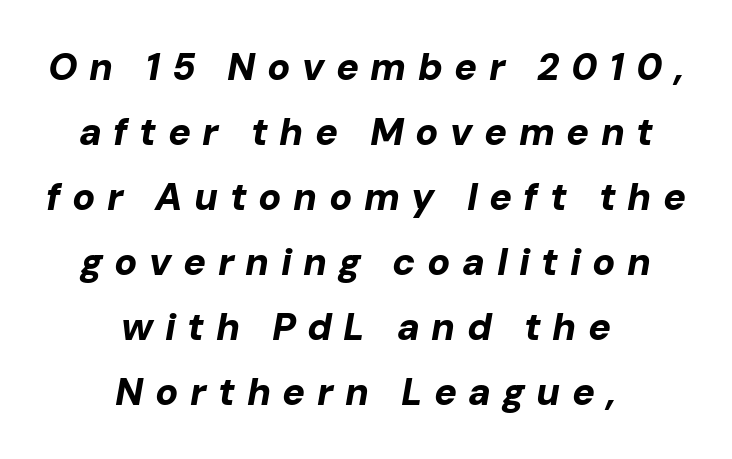
{"italic": "yes", "lean": "right", "slant_degrees": 10, "bold": "yes", "weight": "bold", "width": "normal", "stroke_contrast": "low", "x_height": "medium", "monospaced": "no", "underline": "no", "align": "center", "line_spacing_ratio": 1.71, "letter_spacing": "wide", "letter_spacing_em": 0.3, "glyph_px": 38}
